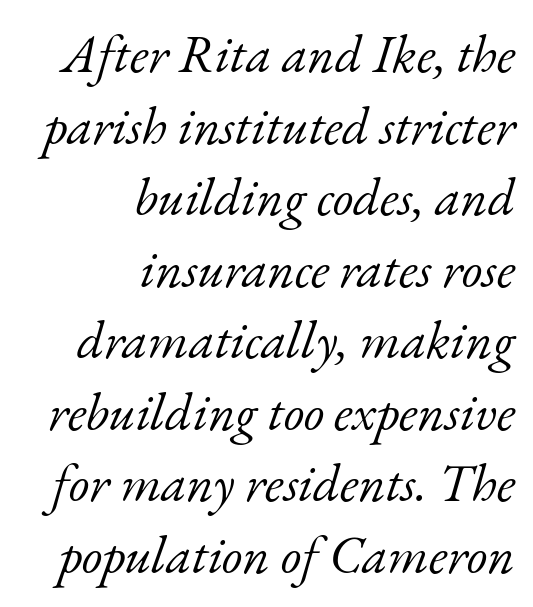
Q: Is the text bold? A: No.
Q: Is the text italic (slanted)? A: Yes, it leans right by about 17 degrees.
Q: Is the typeface a serif or a sans-serif typeface? A: Serif.
Q: Is the text underlined? A: No.
Q: How is the paragraph aligned? A: Right-aligned.
Q: Is the spacing between letters normal or unusually wide? A: Normal.
Q: Is the spacing between lines tight, normal or loose? A: Normal.
Q: Width (condensed, normal, or wide)? A: Normal.
Q: Stroke contrast? A: Low.
Q: x-height? A: Small.
Q: Monospaced? A: No.
